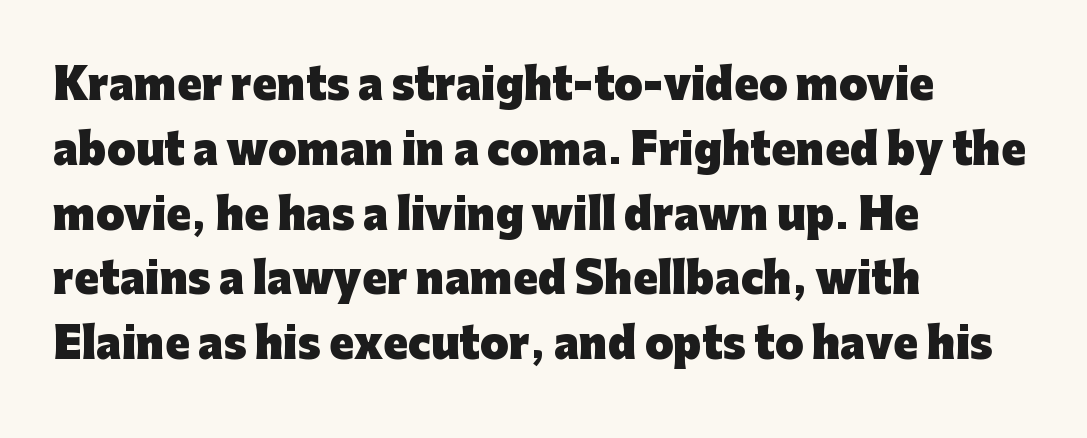
Q: Is the text bold? A: Yes.
Q: Is the text italic (slanted)? A: No, it is upright.
Q: Is the typeface a serif or a sans-serif typeface? A: Sans-serif.
Q: Is the text underlined? A: No.
Q: How is the paragraph aligned? A: Left-aligned.
Q: Is the spacing between letters normal or unusually wide? A: Normal.
Q: Is the spacing between lines tight, normal or loose? A: Normal.
Q: Width (condensed, normal, or wide)? A: Normal.
Q: Stroke contrast? A: Low.
Q: x-height? A: Medium.
Q: Monospaced? A: No.
